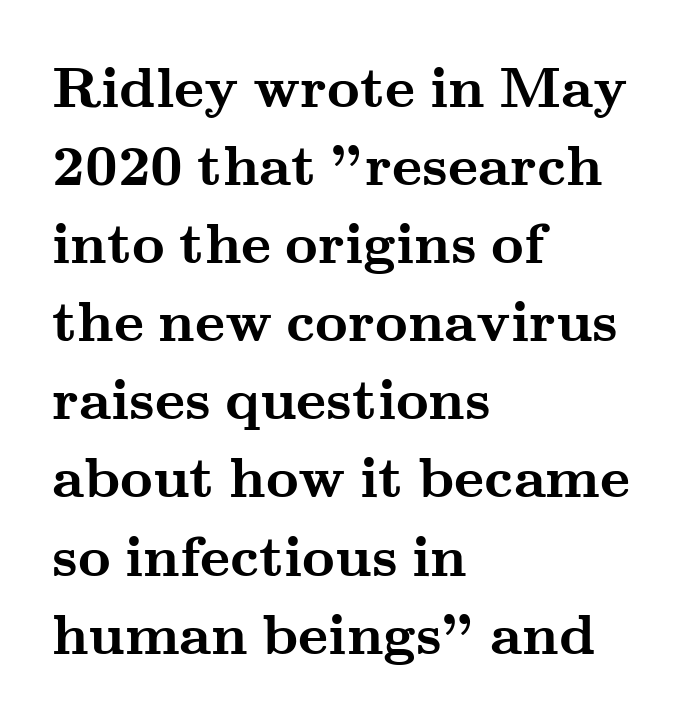
{"serif": "yes", "italic": "no", "bold": "yes", "weight": "semibold", "width": "wide", "stroke_contrast": "medium", "x_height": "small", "monospaced": "no", "underline": "no", "align": "left", "line_spacing": "normal", "line_spacing_ratio": 1.37, "letter_spacing": "normal", "letter_spacing_em": 0.0, "glyph_px": 57}
